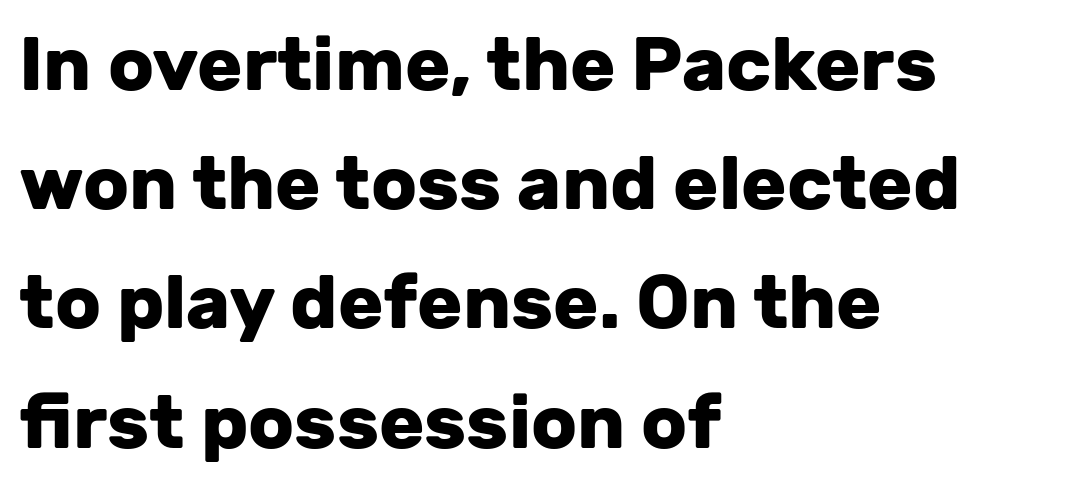
The text was rendered using a sans face with plain stroke endings. Is this a fixed-width face? No — the glyphs have proportional, varying widths. The type sits square on the baseline with zero lean. In terms of letterspacing, this is plain default setting. The compositor pushed each line to the left boundary.
